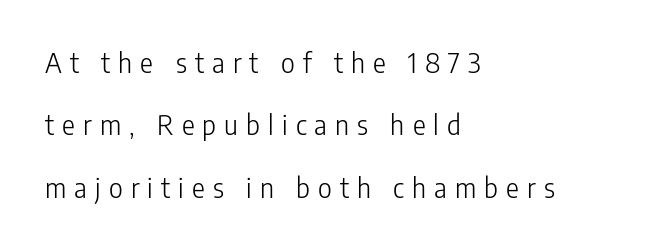
The image shows 27 px text type, upright; set left-aligned, loose line spacing (2.31x), unusually wide letter spacing (+0.3 em), not underlined.
